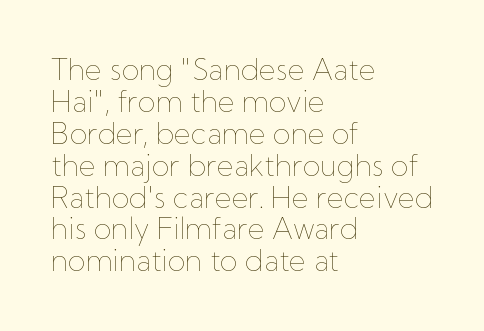
{"italic": "no", "bold": "no", "weight": "thin", "width": "normal", "stroke_contrast": "low", "x_height": "medium", "monospaced": "no", "underline": "no", "align": "left", "line_spacing": "tight", "line_spacing_ratio": 1.1, "letter_spacing": "normal", "letter_spacing_em": 0.0, "glyph_px": 29}
